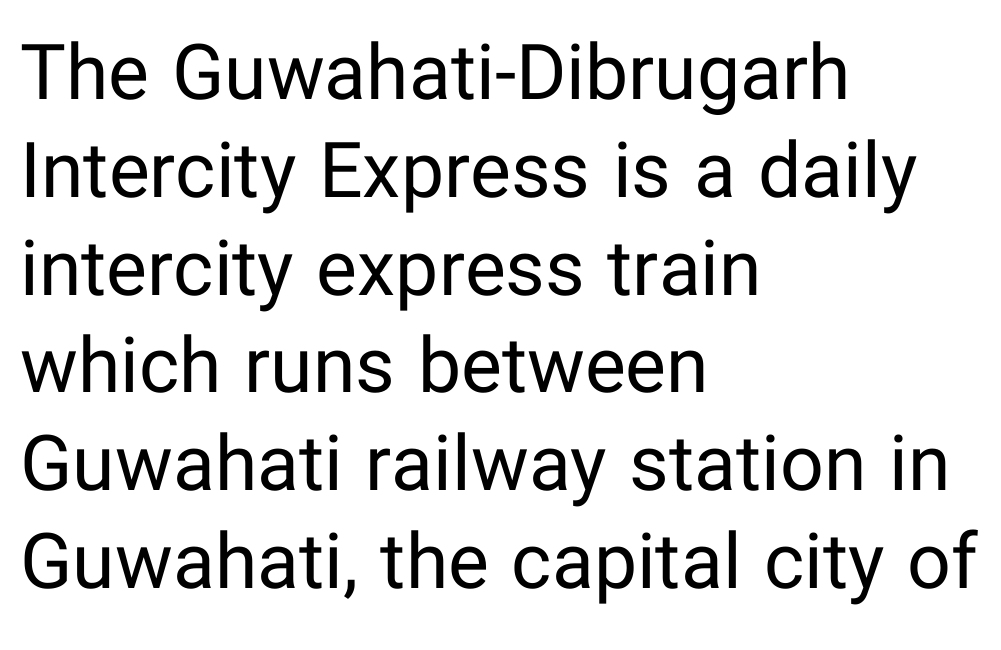
{"serif": "no", "italic": "no", "bold": "no", "weight": "regular", "width": "normal", "stroke_contrast": "low", "x_height": "medium", "monospaced": "no", "underline": "no", "align": "left", "line_spacing": "normal", "line_spacing_ratio": 1.27, "letter_spacing": "normal", "letter_spacing_em": 0.0, "glyph_px": 77}
